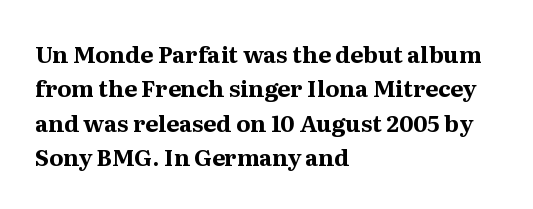
{"italic": "no", "bold": "yes", "underline": "no", "align": "left", "line_spacing": "normal", "line_spacing_ratio": 1.49, "letter_spacing": "normal", "letter_spacing_em": 0.0, "glyph_px": 23}
